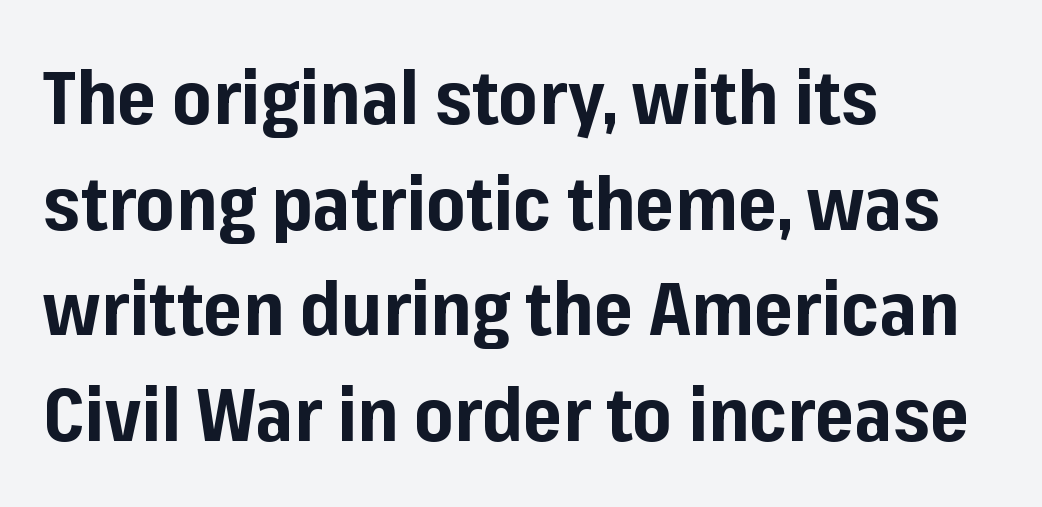
{"serif": "no", "italic": "no", "bold": "yes", "weight": "bold", "width": "normal", "stroke_contrast": "low", "x_height": "medium", "monospaced": "no", "underline": "no", "align": "left", "line_spacing": "normal", "line_spacing_ratio": 1.41, "letter_spacing": "normal", "letter_spacing_em": 0.0, "glyph_px": 75}
